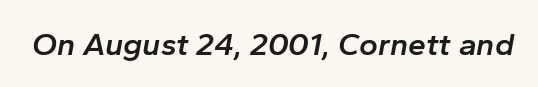
{"italic": "yes", "lean": "right", "slant_degrees": 10, "bold": "semi", "weight": "semibold", "width": "normal", "stroke_contrast": "low", "x_height": "medium", "monospaced": "no", "underline": "no", "letter_spacing": "normal", "letter_spacing_em": 0.0, "glyph_px": 32}
